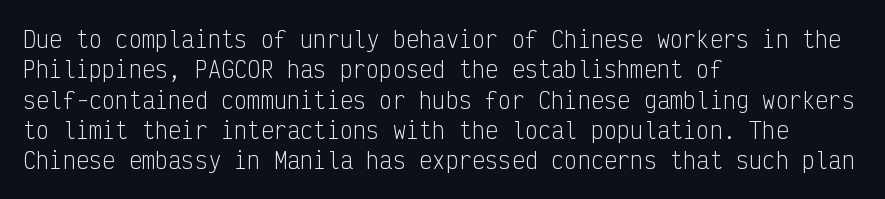
{"italic": "no", "bold": "no", "underline": "no", "align": "left", "line_spacing": "normal", "line_spacing_ratio": 1.38, "letter_spacing": "normal", "letter_spacing_em": 0.0, "glyph_px": 22}
